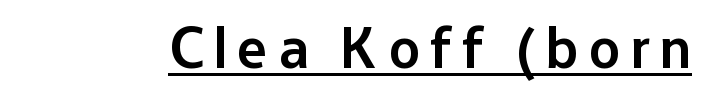
Q: Is the text bold? A: Semi-bold.
Q: Is the text italic (slanted)? A: No, it is upright.
Q: Is the typeface a serif or a sans-serif typeface? A: Sans-serif.
Q: Is the text underlined? A: Yes.
Q: Width (condensed, normal, or wide)? A: Normal.
Q: Stroke contrast? A: Low.
Q: x-height? A: Medium.
Q: Monospaced? A: No.
